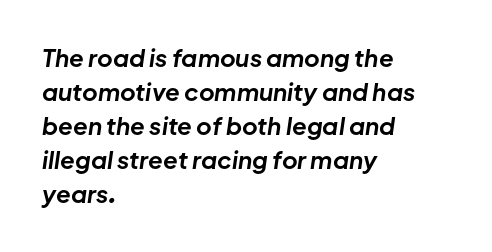
The image shows 24 px bold type, italic (leaning right); set left-aligned, normal line spacing (1.42x), normal letter spacing, not underlined.
